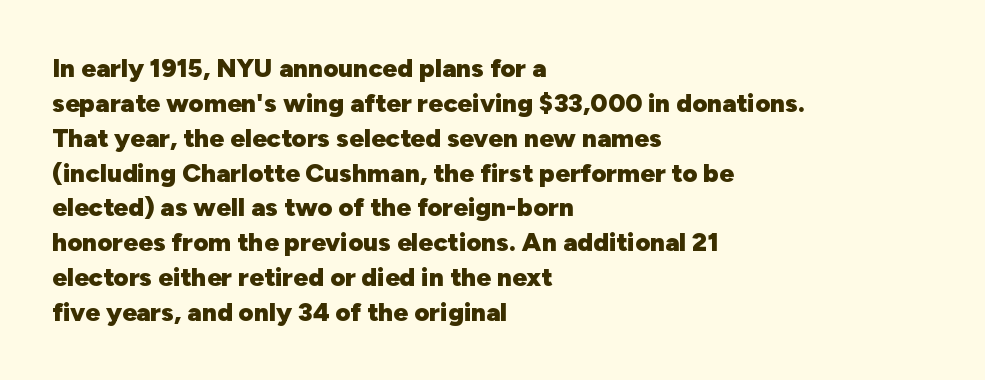
The baseline area is clear. The lines in this sample share a left origin and differ only in where they stop. The type is set solid horizontally, with unmodified tracking. Compared with typical paragraphs, the rows here are spaced about the same. Thick stems and heavy bowls — unmistakably bold. Ascenders rise straight up at ninety degrees.
